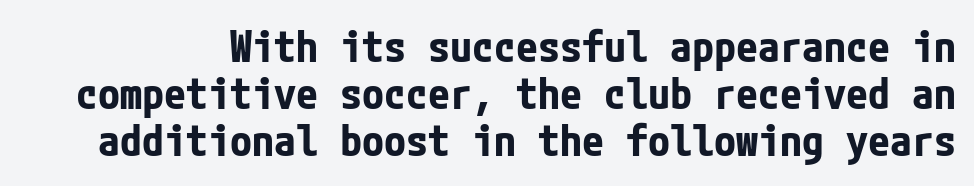
Q: Is the text bold? A: Yes.
Q: Is the text italic (slanted)? A: No, it is upright.
Q: Is the typeface a serif or a sans-serif typeface? A: Sans-serif.
Q: Is the text underlined? A: No.
Q: Is the spacing between letters normal or unusually wide? A: Normal.
Q: Is the spacing between lines tight, normal or loose? A: Tight.
Q: Width (condensed, normal, or wide)? A: Condensed.
Q: Stroke contrast? A: Low.
Q: x-height? A: Medium.
